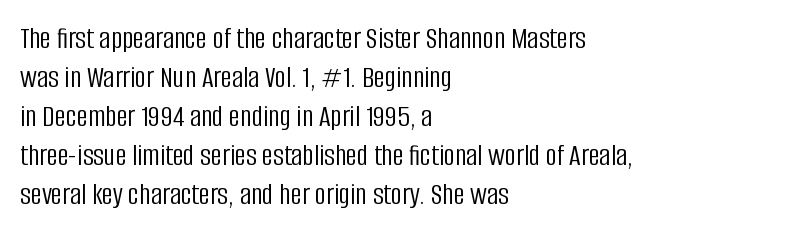
The image shows 31 px light, condensed sans-serif type, upright; set left-aligned, normal line spacing (1.26x), normal letter spacing, not underlined; low stroke contrast and a large x-height.
